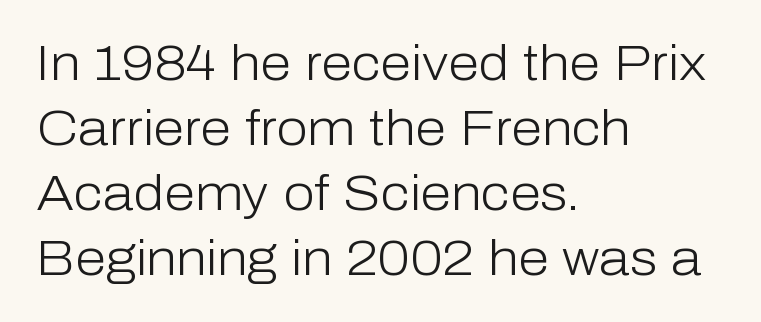
{"serif": "no", "italic": "no", "bold": "no", "weight": "light", "width": "normal", "stroke_contrast": "low", "x_height": "medium", "monospaced": "no", "underline": "no", "align": "left", "line_spacing": "normal", "line_spacing_ratio": 1.3, "letter_spacing": "normal", "letter_spacing_em": 0.0, "glyph_px": 50}
